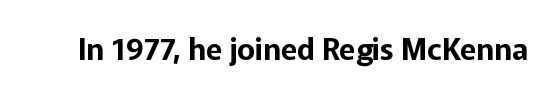
{"serif": "no", "italic": "no", "width": "normal", "stroke_contrast": "low", "x_height": "medium", "monospaced": "no", "underline": "no", "letter_spacing": "normal", "letter_spacing_em": 0.0, "glyph_px": 30}
